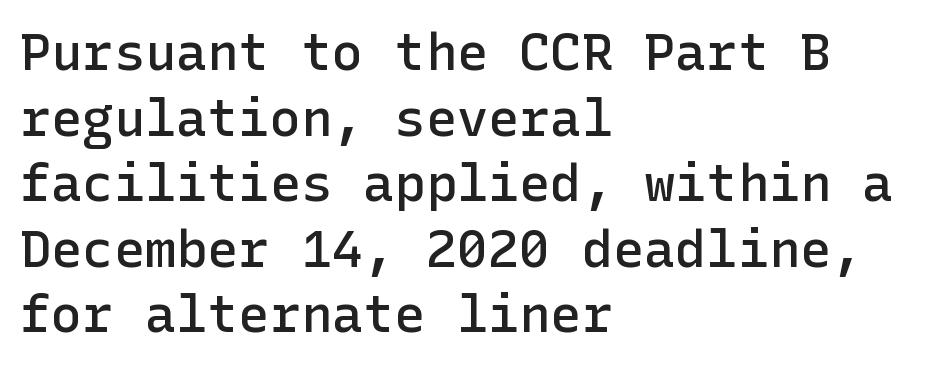
{"serif": "no", "italic": "no", "bold": "semi", "weight": "semibold", "width": "normal", "stroke_contrast": "low", "x_height": "medium", "underline": "no", "align": "left", "line_spacing": "normal", "line_spacing_ratio": 1.26, "letter_spacing": "normal", "letter_spacing_em": 0.0, "glyph_px": 52}
